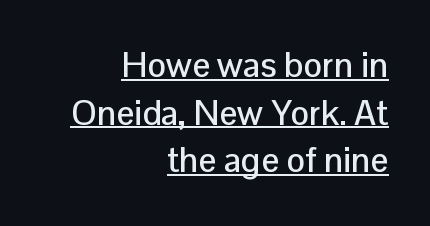
The image shows 35 px sans-serif type, upright; set right-aligned, normal line spacing (1.36x), normal letter spacing, underlined; low stroke contrast and a medium x-height.
